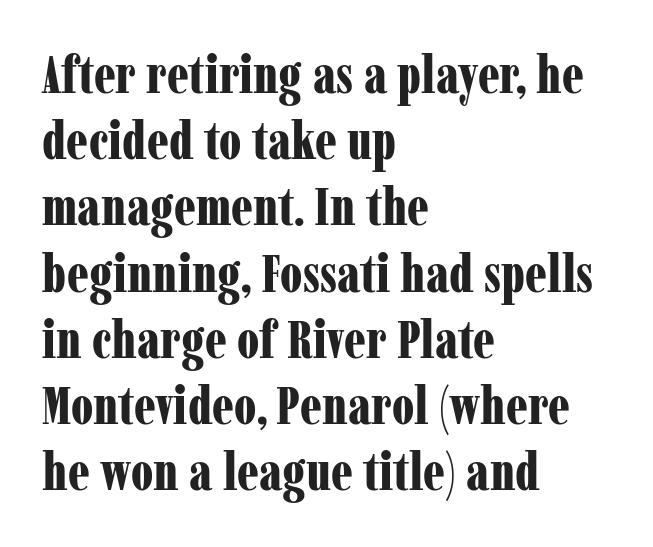
Q: Is the text bold? A: Yes.
Q: Is the text italic (slanted)? A: No, it is upright.
Q: Is the typeface a serif or a sans-serif typeface? A: Serif.
Q: Is the text underlined? A: No.
Q: How is the paragraph aligned? A: Left-aligned.
Q: Is the spacing between letters normal or unusually wide? A: Normal.
Q: Is the spacing between lines tight, normal or loose? A: Normal.
Q: Width (condensed, normal, or wide)? A: Condensed.
Q: Stroke contrast? A: Low.
Q: x-height? A: Medium.
Q: Monospaced? A: No.
